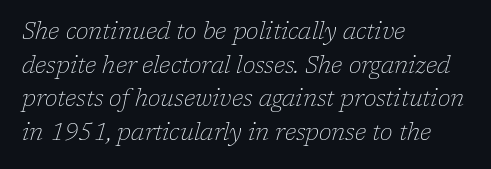
Q: Is the text bold? A: No.
Q: Is the text italic (slanted)? A: Yes, it leans right by about 17 degrees.
Q: Is the text underlined? A: No.
Q: How is the paragraph aligned? A: Left-aligned.
Q: Is the spacing between letters normal or unusually wide? A: Normal.
Q: Is the spacing between lines tight, normal or loose? A: Normal.
